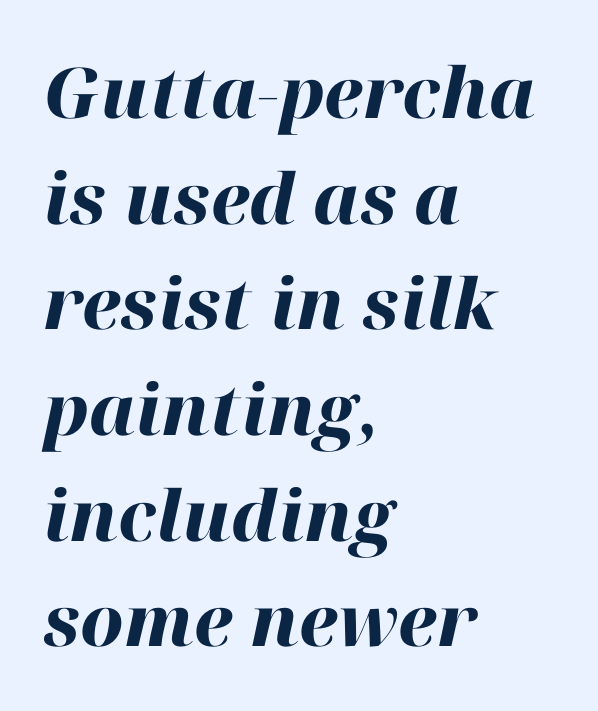
{"italic": "yes", "lean": "right", "slant_degrees": 12, "bold": "yes", "weight": "heavy", "width": "normal", "stroke_contrast": "high", "x_height": "medium", "monospaced": "no", "underline": "no", "align": "left", "line_spacing": "normal", "line_spacing_ratio": 1.51, "letter_spacing": "normal", "letter_spacing_em": 0.0, "glyph_px": 70}
